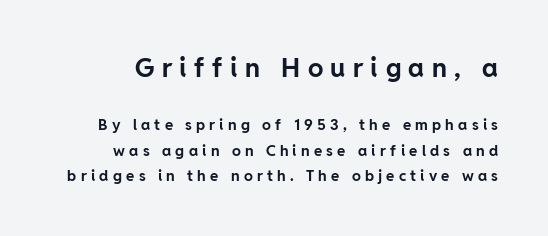
Nobody drew a line under any word here. Designer's note — italics off, roman on. Summary of vertical rhythm: regular, with standard interline spacing. Here the first block reads like a headline and the second like body copy.
